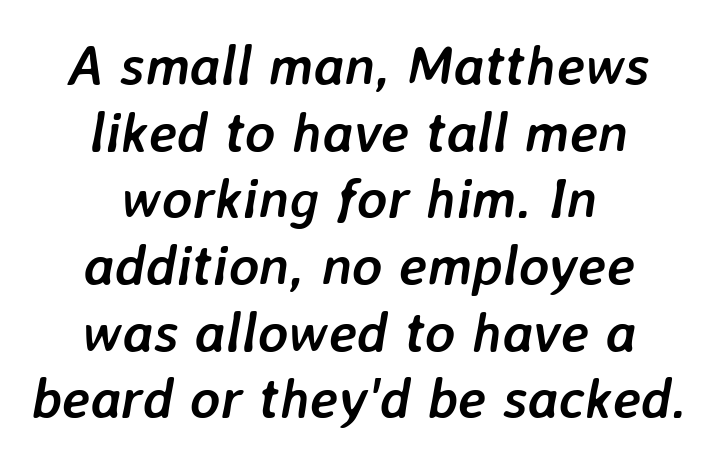
Q: Is the text bold? A: Yes.
Q: Is the text italic (slanted)? A: Yes, it leans right by about 7 degrees.
Q: Is the text underlined? A: No.
Q: How is the paragraph aligned? A: Centered.
Q: Is the spacing between letters normal or unusually wide? A: Normal.
Q: Width (condensed, normal, or wide)? A: Normal.
Q: Stroke contrast? A: Low.
Q: x-height? A: Medium.
Q: Monospaced? A: No.
